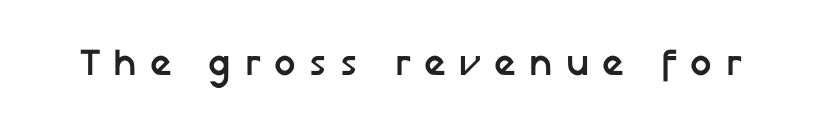
Q: Is the text bold? A: Yes.
Q: Is the text italic (slanted)? A: No, it is upright.
Q: Is the typeface a serif or a sans-serif typeface? A: Sans-serif.
Q: Is the text underlined? A: No.
Q: Is the spacing between letters normal or unusually wide? A: Unusually wide.
Q: Width (condensed, normal, or wide)? A: Normal.
Q: Stroke contrast? A: Low.
Q: x-height? A: Medium.
Q: Monospaced? A: No.
